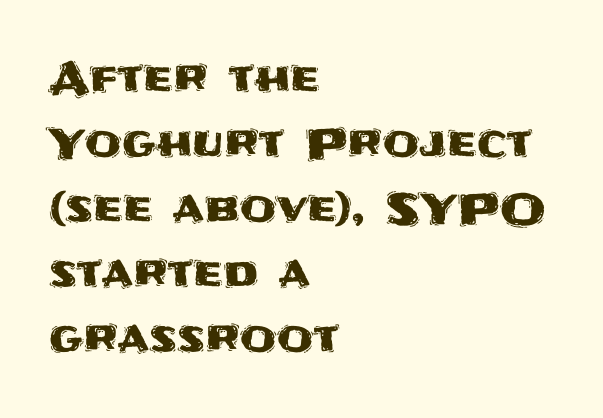
Q: Is the text italic (slanted)? A: No, it is upright.
Q: Is the typeface a serif or a sans-serif typeface? A: Sans-serif.
Q: Is the text underlined? A: No.
Q: How is the paragraph aligned? A: Left-aligned.
Q: Is the spacing between letters normal or unusually wide? A: Normal.
Q: Is the spacing between lines tight, normal or loose? A: Normal.
Q: Width (condensed, normal, or wide)? A: Normal.
Q: Stroke contrast? A: Medium.
Q: x-height? A: Large.
Q: Monospaced? A: No.
